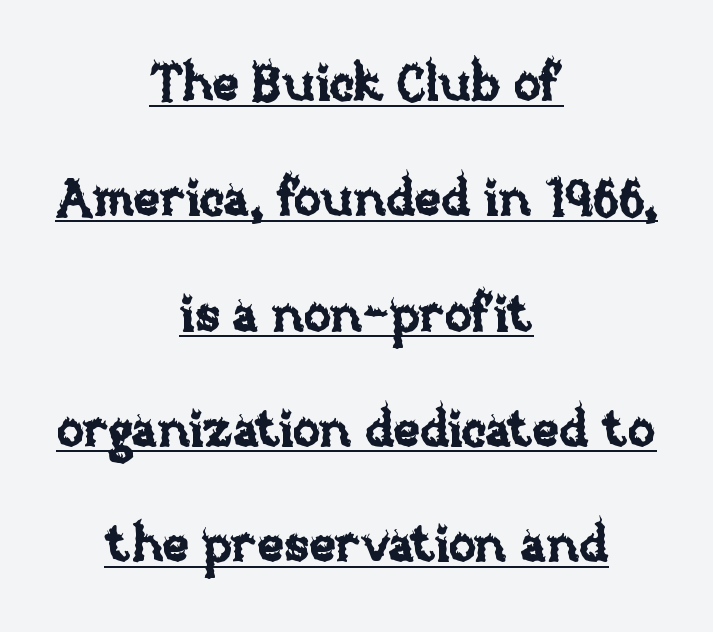
Q: Is the text italic (slanted)? A: No, it is upright.
Q: Is the text underlined? A: Yes.
Q: How is the paragraph aligned? A: Centered.
Q: Is the spacing between letters normal or unusually wide? A: Normal.
Q: Is the spacing between lines tight, normal or loose? A: Loose.
Q: Width (condensed, normal, or wide)? A: Normal.
Q: Stroke contrast? A: Low.
Q: x-height? A: Large.
Q: Monospaced? A: No.
